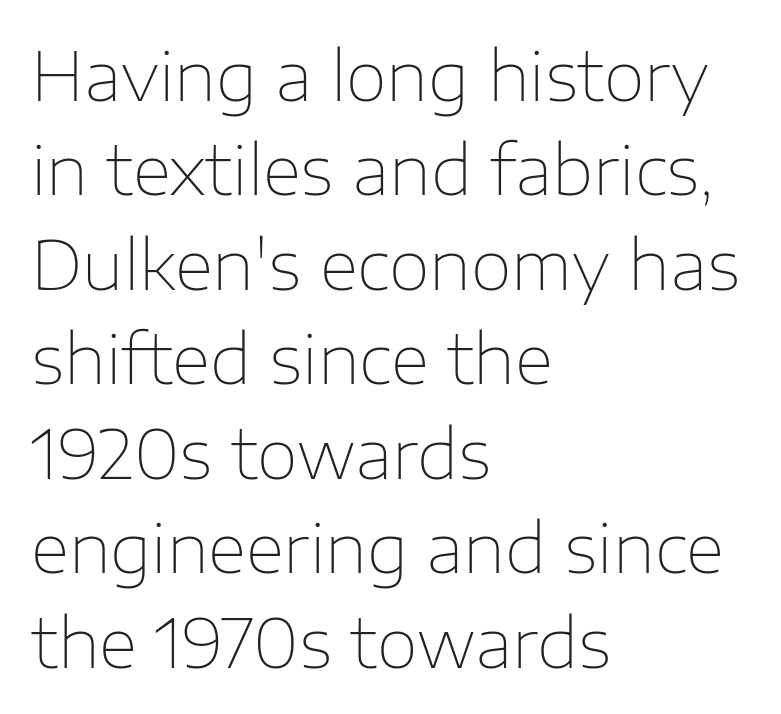
Teacher's note: observe the even left margin — that is flush-left alignment. Do the characters align in a grid? No, the font is proportional. Unbolded letterforms with no extra heft. One glance says typical: line gaps are just what's usual.
